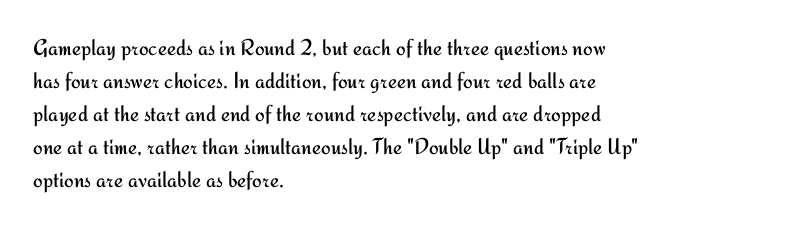
Does extra space separate the letters? No, they use regular spacing. The rendering anchors every line to the left-hand side. The axis of the letterforms is exactly vertical. These lines sit exactly where default settings would place them. Ink coverage per letter is moderate at most. Bare-footed words on every line.
